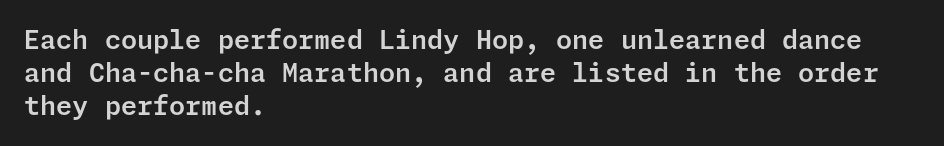
The image shows 26 px text type, upright; set left-aligned, normal line spacing (1.27x), normal letter spacing, not underlined.
